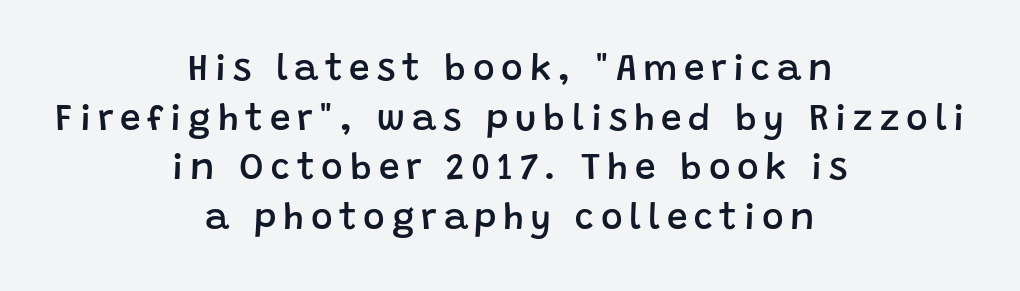
The passage shown is typed in a proportional face where columns would drift. Grotesque or geometric, the face here clearly has no serifs. Bold? Not quite — semibold, heavier than regular but stopping short. Upright lettering throughout. Neither beginnings nor endings align; midpoints do. Vertical spacing — default.
